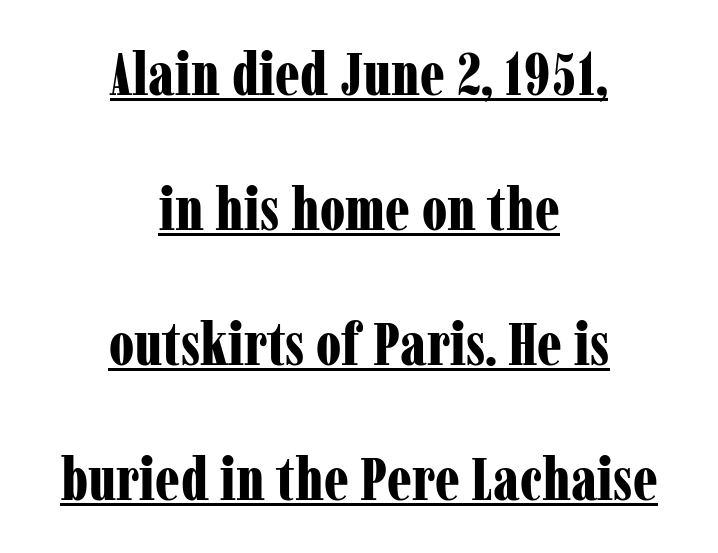
Q: Is the text bold? A: Yes.
Q: Is the text italic (slanted)? A: No, it is upright.
Q: Is the typeface a serif or a sans-serif typeface? A: Serif.
Q: Is the text underlined? A: Yes.
Q: How is the paragraph aligned? A: Centered.
Q: Is the spacing between letters normal or unusually wide? A: Normal.
Q: Is the spacing between lines tight, normal or loose? A: Loose.
Q: Width (condensed, normal, or wide)? A: Condensed.
Q: Stroke contrast? A: Low.
Q: x-height? A: Medium.
Q: Monospaced? A: No.
